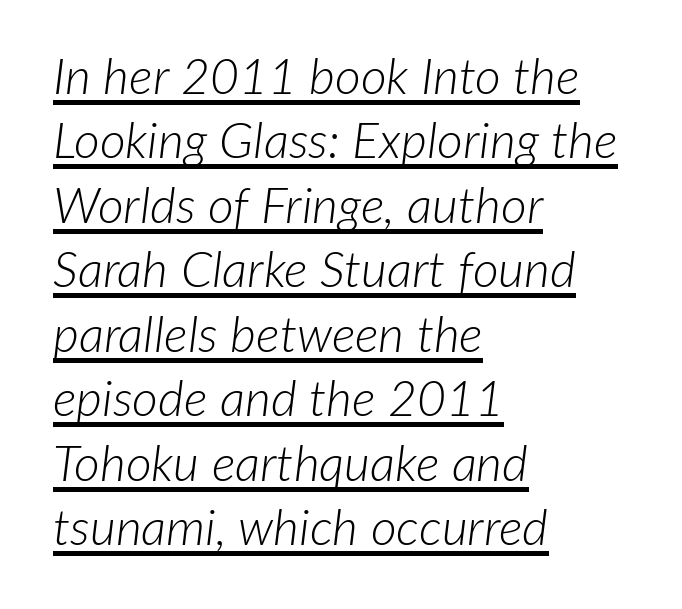
The image shows 50 px light type, italic (leaning right); set left-aligned, normal line spacing (1.29x), normal letter spacing, underlined; low stroke contrast and a medium x-height.
